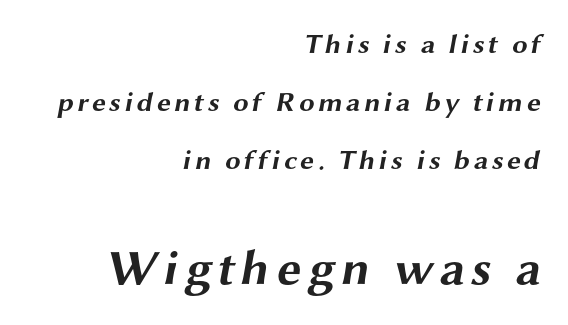
The image shows 49 px bold, wide sans-serif type; set right-aligned, loose line spacing (2.07x), not underlined; the second (bottom) block is 1.75x larger; medium stroke contrast and a medium x-height.
